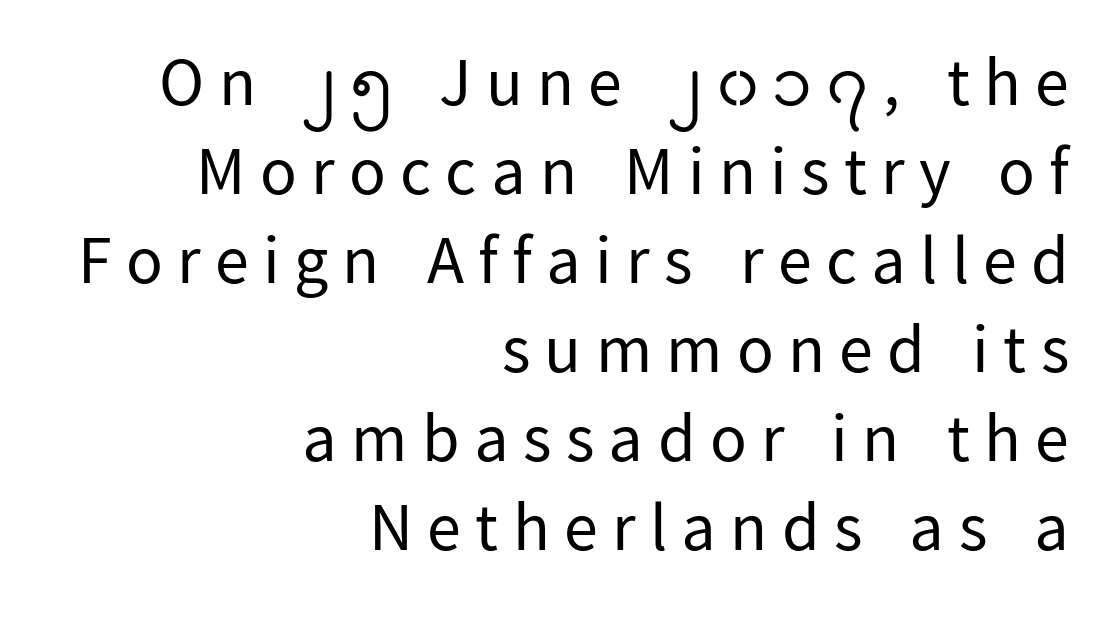
Q: Is the text bold? A: No.
Q: Is the text italic (slanted)? A: No, it is upright.
Q: Is the typeface a serif or a sans-serif typeface? A: Sans-serif.
Q: Is the text underlined? A: No.
Q: How is the paragraph aligned? A: Right-aligned.
Q: Is the spacing between letters normal or unusually wide? A: Unusually wide.
Q: Is the spacing between lines tight, normal or loose? A: Normal.
Q: Width (condensed, normal, or wide)? A: Normal.
Q: Stroke contrast? A: Low.
Q: x-height? A: Medium.
Q: Monospaced? A: No.
